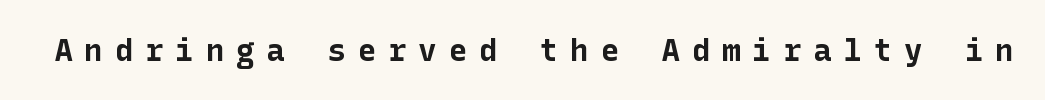
The image shows 31 px bold sans-serif type, upright; set unusually wide letter spacing (+0.38 em), not underlined; low stroke contrast and a medium x-height.
